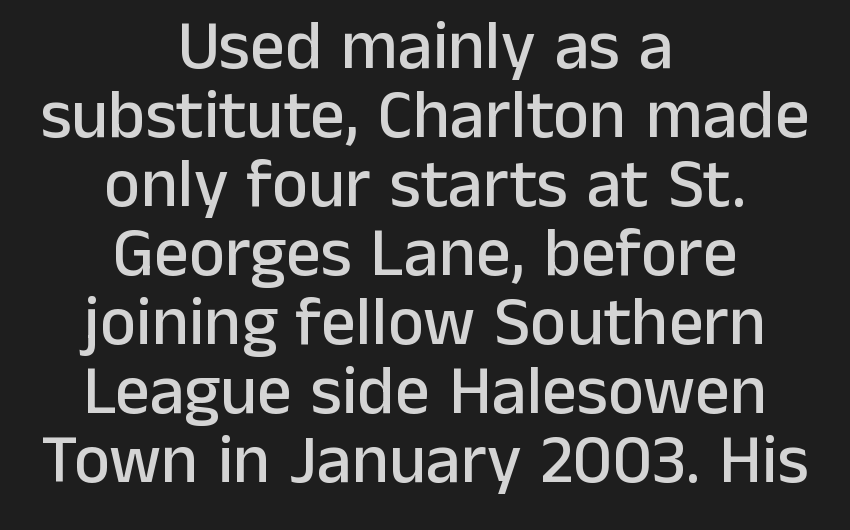
Alignment: centered. The passage shown is typed in a proportional face where columns would drift. The letters stand upright; this is a roman face. This rendering features lettering with no underline. If you measured baseline to baseline, you'd find a short distance.
